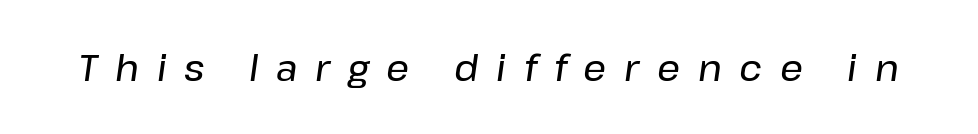
Does extra space separate the letters? Yes, quite a lot of it. Rendered with sloped, italic letterforms. Honestly, there is no underline to notice here at all. Here the designer chose a conventional face with non-uniform glyph widths.
